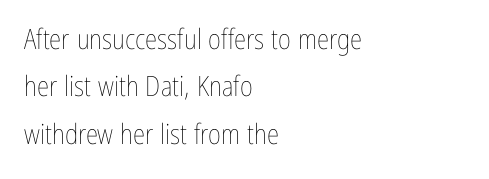
{"italic": "no", "bold": "no", "weight": "thin", "width": "condensed", "stroke_contrast": "low", "x_height": "medium", "monospaced": "no", "underline": "no", "align": "left", "line_spacing": "normal", "line_spacing_ratio": 1.69, "letter_spacing": "normal", "letter_spacing_em": 0.0, "glyph_px": 28}
